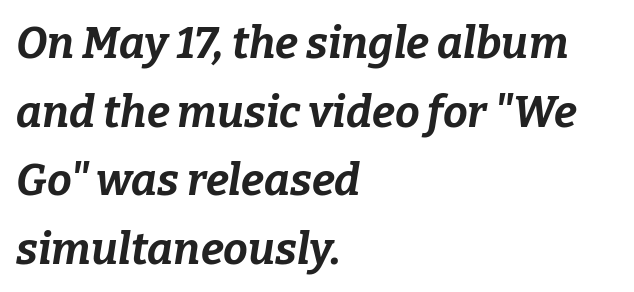
{"italic": "yes", "lean": "right", "slant_degrees": 9, "bold": "yes", "weight": "bold", "width": "normal", "stroke_contrast": "low", "x_height": "medium", "monospaced": "no", "underline": "no", "align": "left", "line_spacing": "normal", "line_spacing_ratio": 1.56, "letter_spacing": "normal", "letter_spacing_em": 0.0, "glyph_px": 44}
